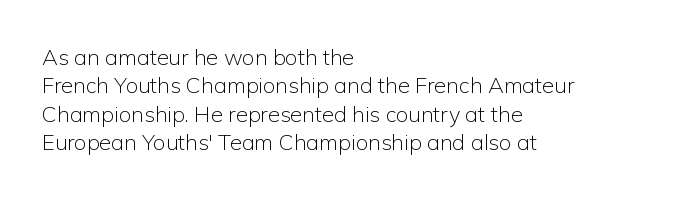
{"italic": "no", "bold": "no", "underline": "no", "align": "left", "line_spacing": "normal", "line_spacing_ratio": 1.29, "letter_spacing": "normal", "letter_spacing_em": 0.0, "glyph_px": 22}
